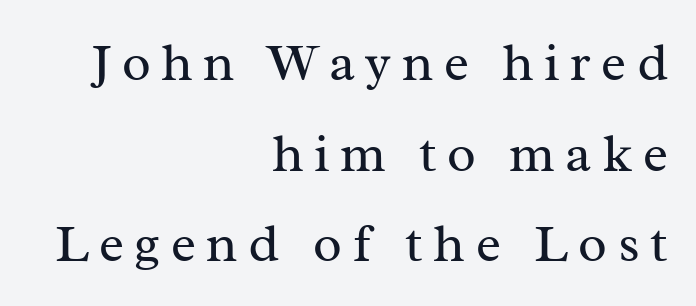
A quiet, ordinary-to-light weight characterises the typeface. In terms of letterspacing, this is a distinctly airy, spread setting. Compared with a flush-left layout, this one pins lines to the opposite, right side. The typography opts for an upright posture over an oblique one. This rendering features lettering with no underline.
